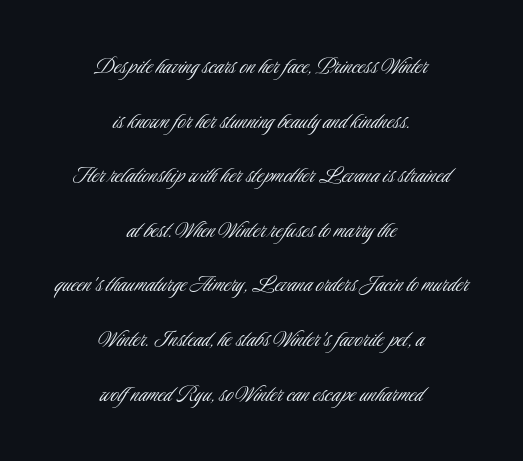
Q: Is the text bold? A: No.
Q: Is the text italic (slanted)? A: Yes.
Q: Is the text underlined? A: No.
Q: How is the paragraph aligned? A: Centered.
Q: Is the spacing between letters normal or unusually wide? A: Normal.
Q: Is the spacing between lines tight, normal or loose? A: Loose.
